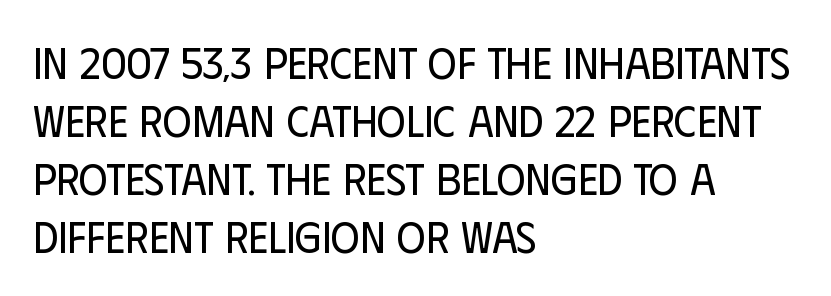
The image shows 44 px regular-weight, condensed sans-serif type, upright; set left-aligned, normal line spacing (1.32x), normal letter spacing, not underlined; low stroke contrast and a large x-height.
